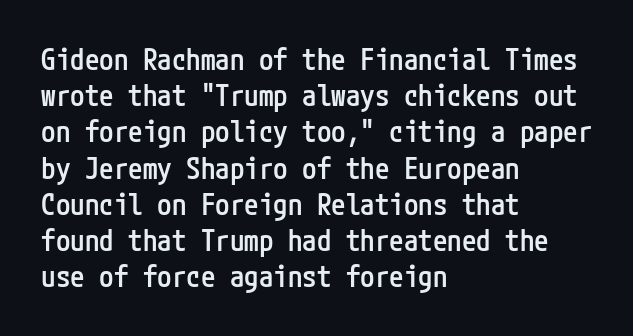
{"serif": "no", "italic": "no", "bold": "semi", "weight": "semibold", "width": "condensed", "stroke_contrast": "low", "x_height": "medium", "underline": "no", "align": "left", "line_spacing": "normal", "line_spacing_ratio": 1.25, "letter_spacing": "normal", "letter_spacing_em": 0.0, "glyph_px": 29}
